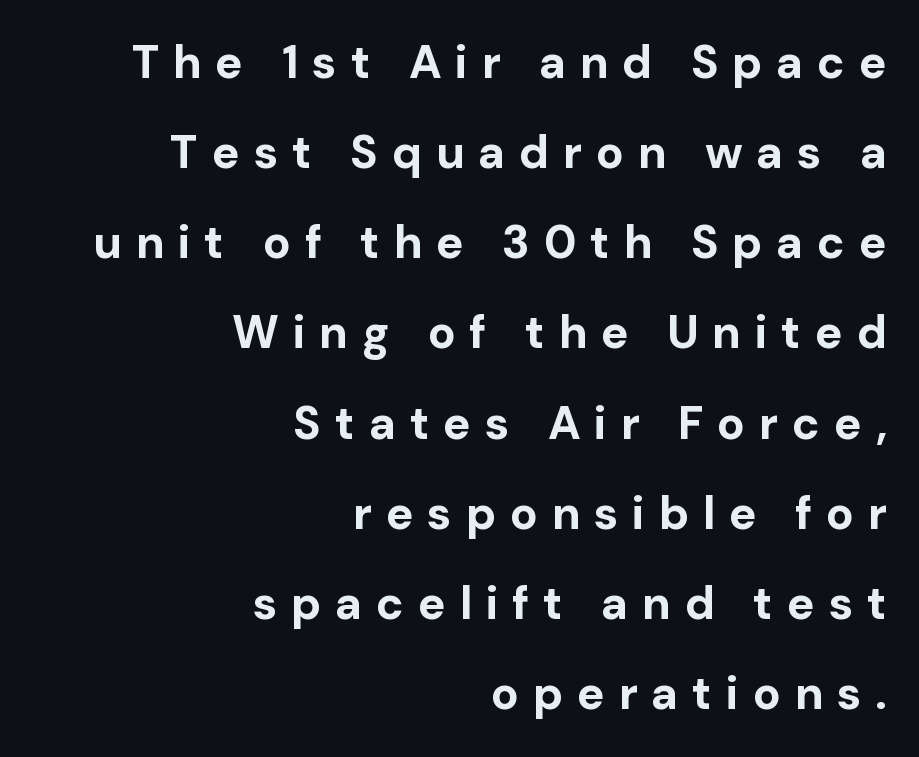
The image shows 46 px bold sans-serif type, upright; set right-aligned, loose line spacing (1.96x), unusually wide letter spacing (+0.3 em), not underlined; low stroke contrast and a medium x-height.
